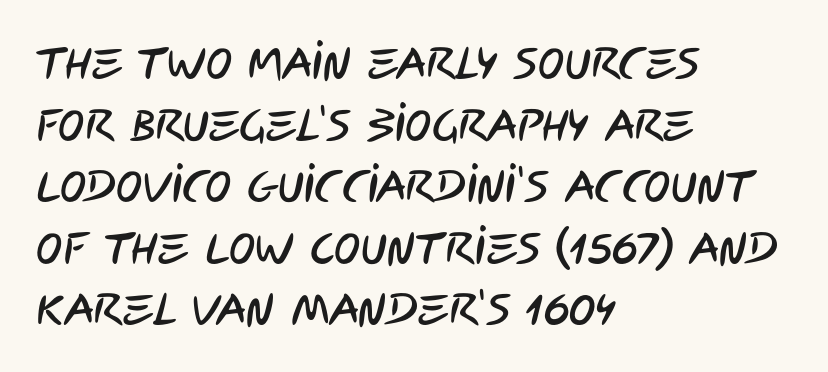
Q: Is the typeface a serif or a sans-serif typeface? A: Sans-serif.
Q: Is the text underlined? A: No.
Q: How is the paragraph aligned? A: Left-aligned.
Q: Is the spacing between letters normal or unusually wide? A: Normal.
Q: Is the spacing between lines tight, normal or loose? A: Normal.
Q: Width (condensed, normal, or wide)? A: Condensed.
Q: Stroke contrast? A: Low.
Q: x-height? A: Large.
Q: Monospaced? A: No.
